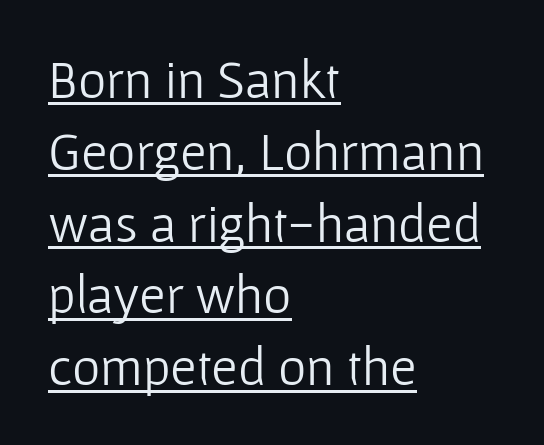
The image shows 54 px light sans-serif type, upright; set left-aligned, normal line spacing (1.33x), normal letter spacing, underlined; low stroke contrast and a medium x-height.
